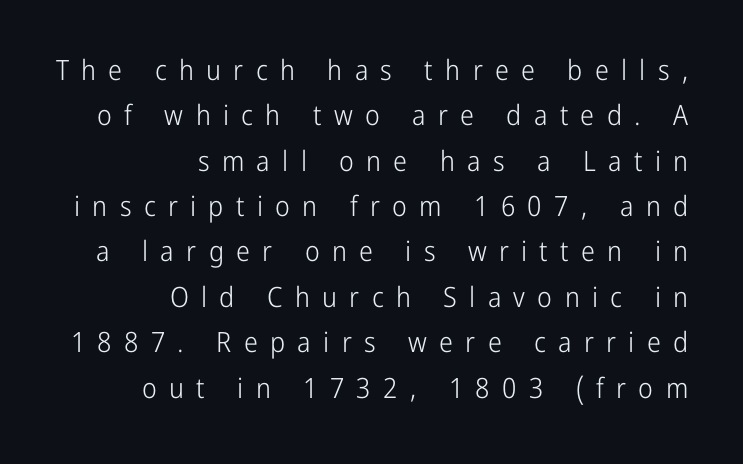
These glyphs show unthickened strokes, regular width or finer. This sample keeps an unexceptional amount of space between lines. The lines in this sample share a right terminus and differ only in where they begin. Quick note: underline off.
